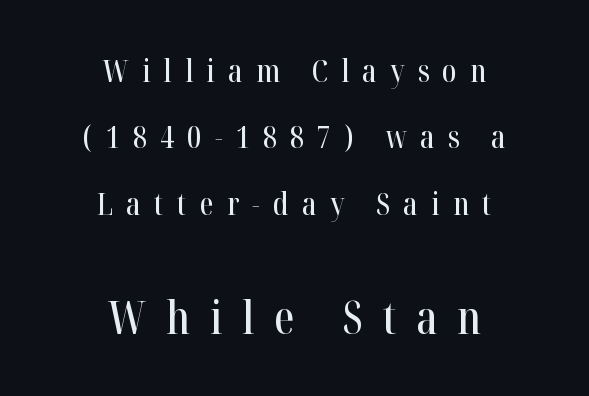
The image shows 46 px condensed serif type, upright; set centered, loose line spacing (2.14x), unusually wide letter spacing (+0.43 em), not underlined; the second (bottom) block is 1.48x larger; high stroke contrast and a medium x-height.
